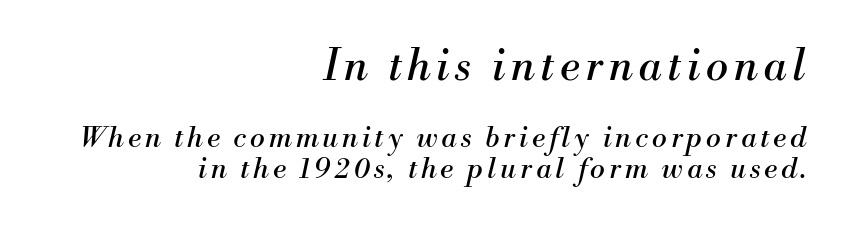
The rendering uses natural spacing where letterforms have individual widths. Heft: none added — not bold. In this sample the first text group is rendered at the bigger scale. Quick note: italic. Serifs: yes, visible at the terminals of the letterforms. All the whitespace from short lines collects on the left.
